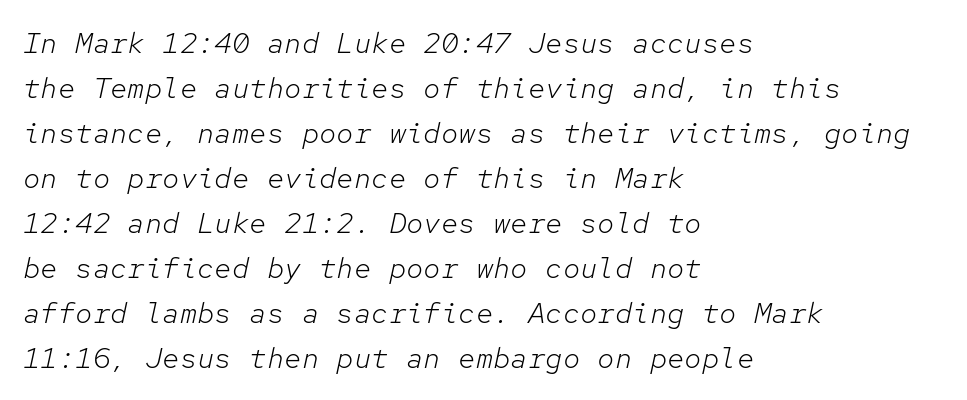
Teacher's note: observe the even left margin — that is flush-left alignment. Compared with typical paragraphs, the rows here are spaced about the same. Default kerning and tracking; the words read as compact shapes. The letterforms sit at book weight or below. This sample has the even, mechanical cadence of fixed-width lettering.
